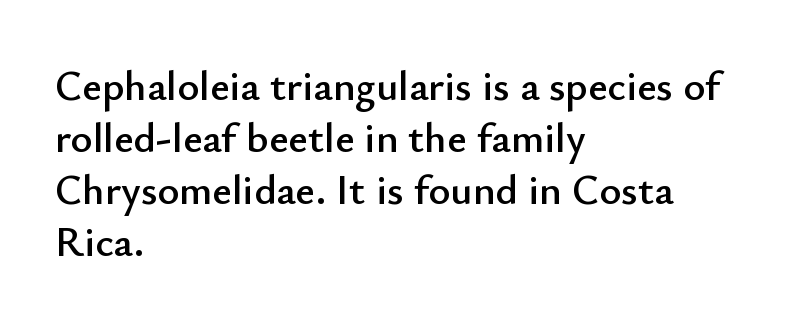
The image shows 42 px sans-serif type, upright; set left-aligned, line spacing 1.24x, normal letter spacing, not underlined; low stroke contrast and a small x-height.
